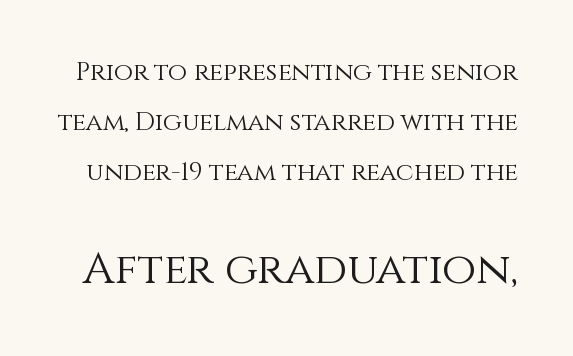
{"italic": "no", "bold": "no", "weight": "light", "width": "normal", "x_height": "large", "monospaced": "no", "underline": "no", "line_spacing": "loose", "line_spacing_ratio": 2.0, "letter_spacing": "normal", "letter_spacing_em": 0.0, "larger_block": "second", "size_ratio": 1.76, "glyph_px": 44}
